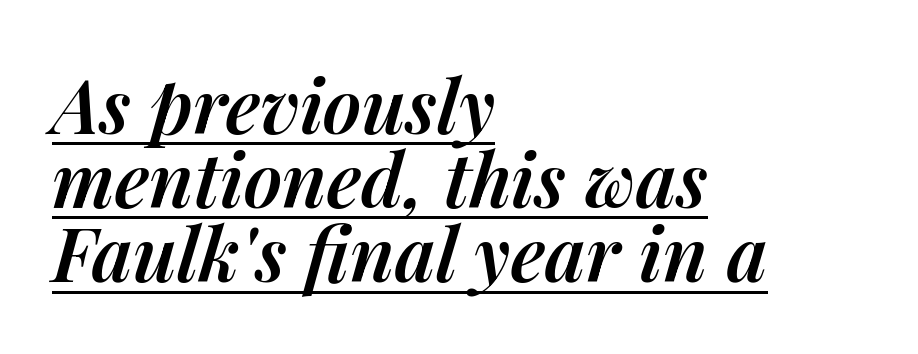
Q: Is the text bold? A: Semi-bold.
Q: Is the text italic (slanted)? A: Yes, it leans right by about 14 degrees.
Q: Is the text underlined? A: Yes.
Q: How is the paragraph aligned? A: Left-aligned.
Q: Is the spacing between letters normal or unusually wide? A: Normal.
Q: Is the spacing between lines tight, normal or loose? A: Tight.
Q: Width (condensed, normal, or wide)? A: Normal.
Q: Stroke contrast? A: Medium.
Q: x-height? A: Medium.
Q: Monospaced? A: No.
